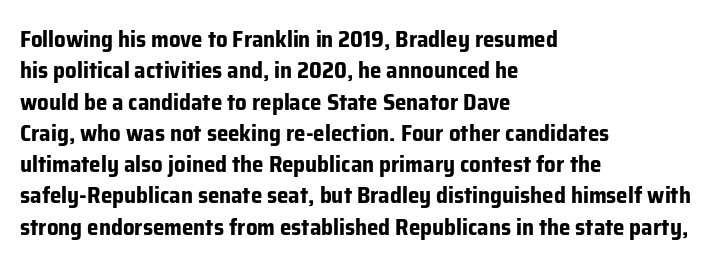
Q: Is the text bold? A: Yes.
Q: Is the text italic (slanted)? A: No, it is upright.
Q: Is the text underlined? A: No.
Q: How is the paragraph aligned? A: Left-aligned.
Q: Is the spacing between letters normal or unusually wide? A: Normal.
Q: Is the spacing between lines tight, normal or loose? A: Normal.
